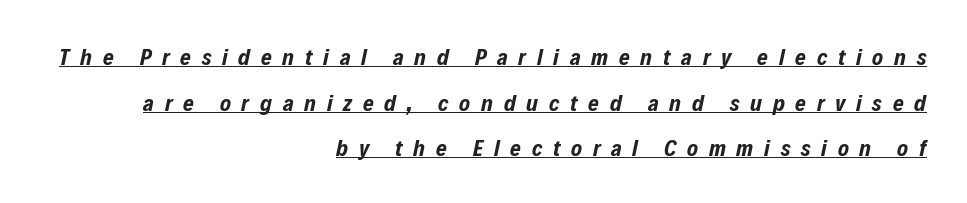
The image shows 23 px bold type, italic (leaning right); set right-aligned, loose line spacing (1.98x), unusually wide letter spacing (+0.47 em), underlined.
